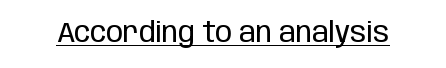
Are there feet on the stems? There aren't — it's a sans. The type is set solid horizontally, with unmodified tracking. The passage shown is typed in a proportional face where columns would drift. Stems and bowls with no extra thickness — not bold. No italicization has been applied; the sample stays upright. Honestly, the underline is the first thing you notice here.
